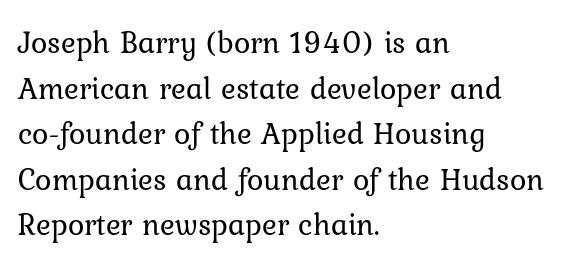
Do the letters lean? They stand straight. Compared with typical paragraphs, the rows here are spaced about the same. Do the characters align in a grid? No, the font is proportional. Stroke thickness stays within the range of a standard reading face or lighter. A classic flush-left, rag-right setting is used for this passage. The foot of each line stays bare and open.
